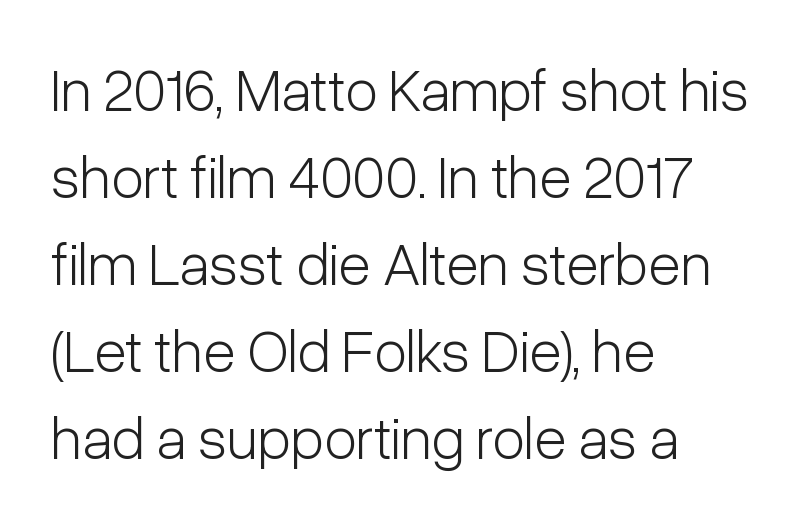
The letters advance in unequal steps, a hallmark of proportional type. Leading: standard. The characters display no serif detailing; their extremities are plain. Each stroke keeps to a modest, everyday thickness or less. In terms of posture, this sample is upright. Unmarked baselines from the first word to the last.
